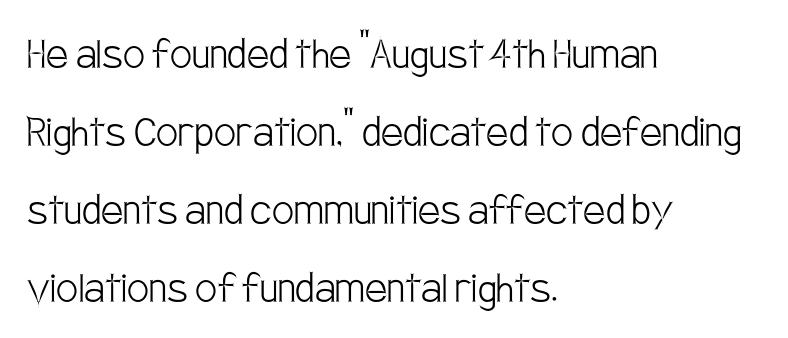
{"serif": "no", "italic": "no", "bold": "no", "weight": "light", "width": "condensed", "stroke_contrast": "low", "x_height": "large", "monospaced": "no", "underline": "no", "align": "left", "line_spacing": "normal", "line_spacing_ratio": 1.59, "letter_spacing": "normal", "letter_spacing_em": 0.0, "glyph_px": 49}
